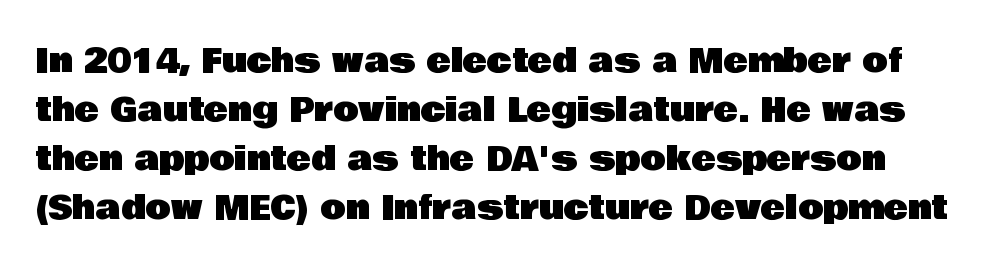
Q: Is the text italic (slanted)? A: No, it is upright.
Q: Is the typeface a serif or a sans-serif typeface? A: Sans-serif.
Q: Is the text underlined? A: No.
Q: Is the spacing between letters normal or unusually wide? A: Normal.
Q: Is the spacing between lines tight, normal or loose? A: Normal.
Q: Width (condensed, normal, or wide)? A: Normal.
Q: Stroke contrast? A: Low.
Q: x-height? A: Large.
Q: Monospaced? A: No.
